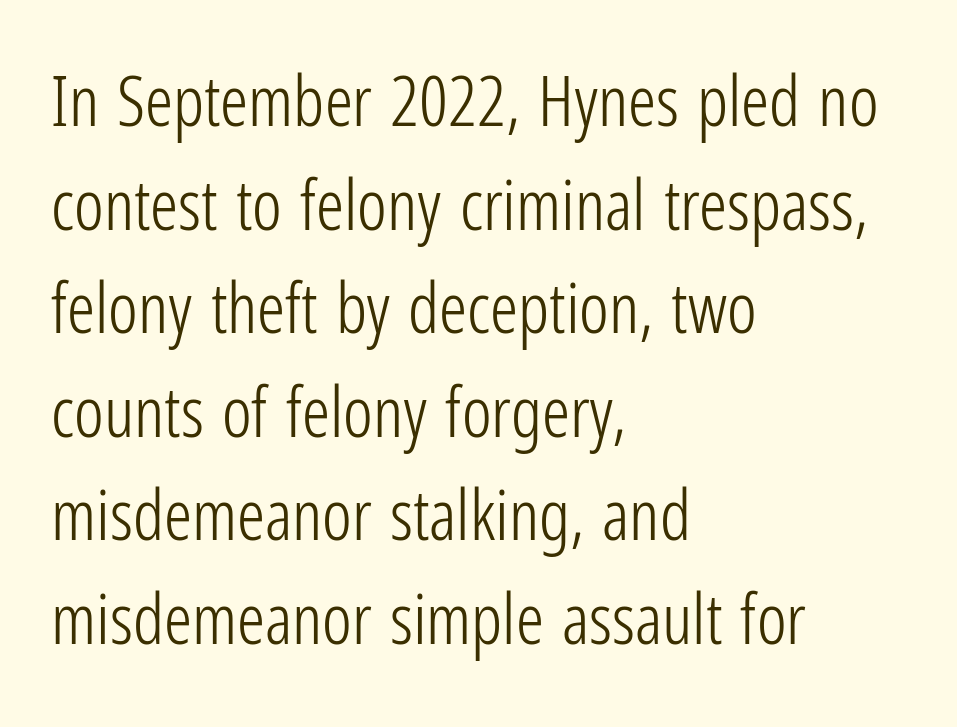
The image shows 70 px light, condensed sans-serif type, upright; set left-aligned, normal line spacing (1.48x), normal letter spacing, not underlined; low stroke contrast and a medium x-height.
